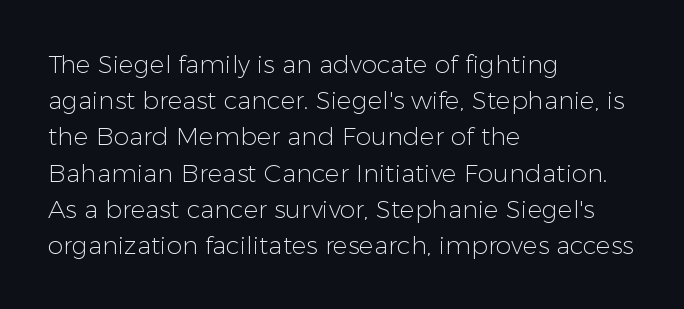
The image shows 25 px text type, upright; set left-aligned, normal line spacing (1.45x), normal letter spacing, not underlined.
